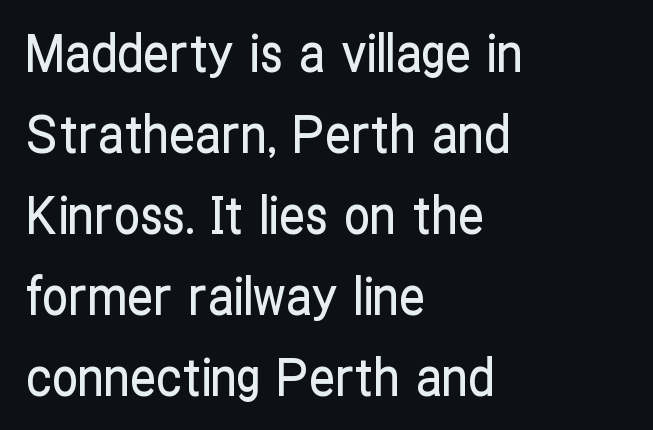
{"serif": "no", "italic": "no", "width": "condensed", "stroke_contrast": "low", "x_height": "medium", "monospaced": "no", "underline": "no", "align": "left", "line_spacing": "normal", "line_spacing_ratio": 1.56, "letter_spacing": "normal", "letter_spacing_em": 0.0, "glyph_px": 52}
